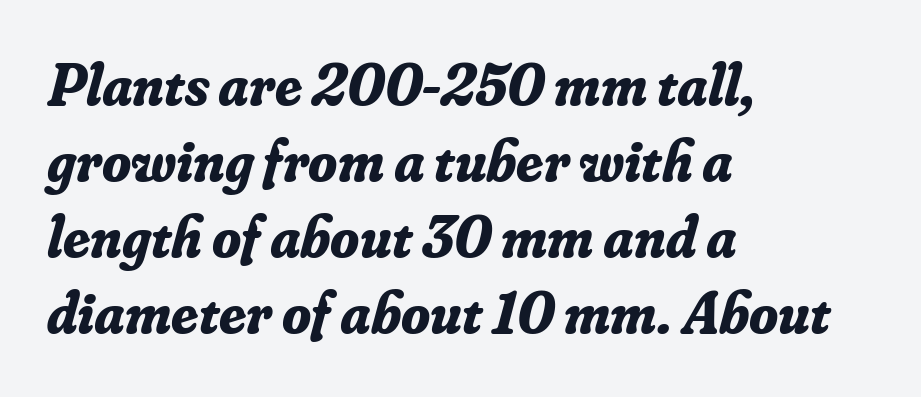
Observe the lean: these are italic letterforms. In CSS terms this would be text-align: left. Its strokes are broad and dark, the hallmark of bold type. This rendering leaves character spacing at its baseline value. The space directly below the letters is spotless.
